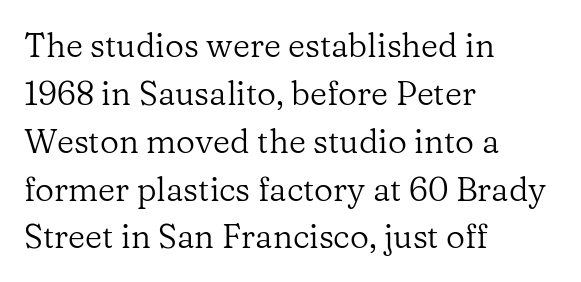
{"serif": "yes", "italic": "no", "bold": "no", "weight": "regular", "width": "normal", "stroke_contrast": "low", "x_height": "medium", "monospaced": "no", "underline": "no", "align": "left", "line_spacing": "normal", "line_spacing_ratio": 1.45, "letter_spacing": "normal", "letter_spacing_em": 0.0, "glyph_px": 33}
